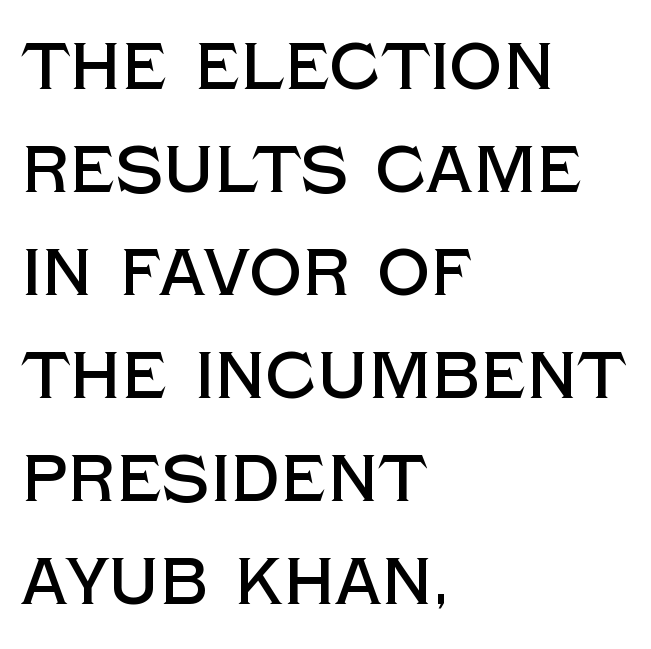
{"serif": "no", "italic": "no", "width": "normal", "x_height": "large", "monospaced": "no", "underline": "no", "align": "left", "line_spacing": "normal", "line_spacing_ratio": 1.56, "letter_spacing": "normal", "letter_spacing_em": 0.0, "glyph_px": 66}
